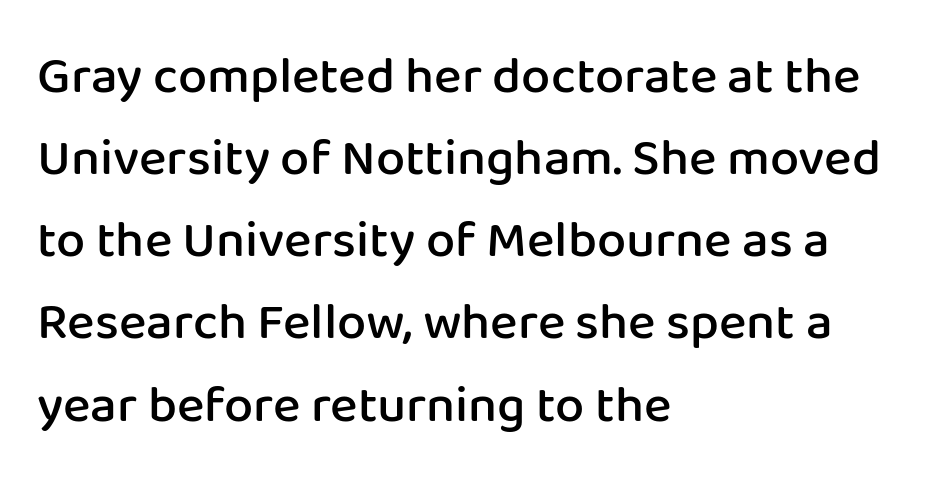
{"serif": "no", "italic": "no", "bold": "semi", "weight": "semibold", "width": "normal", "stroke_contrast": "low", "x_height": "medium", "monospaced": "no", "underline": "no", "align": "left", "line_spacing": "normal", "line_spacing_ratio": 1.58, "letter_spacing": "normal", "letter_spacing_em": 0.0, "glyph_px": 52}
